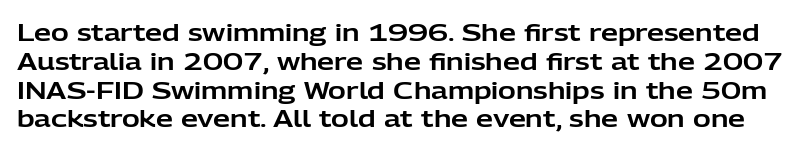
Q: Is the text italic (slanted)? A: No, it is upright.
Q: Is the text underlined? A: No.
Q: Is the spacing between letters normal or unusually wide? A: Normal.
